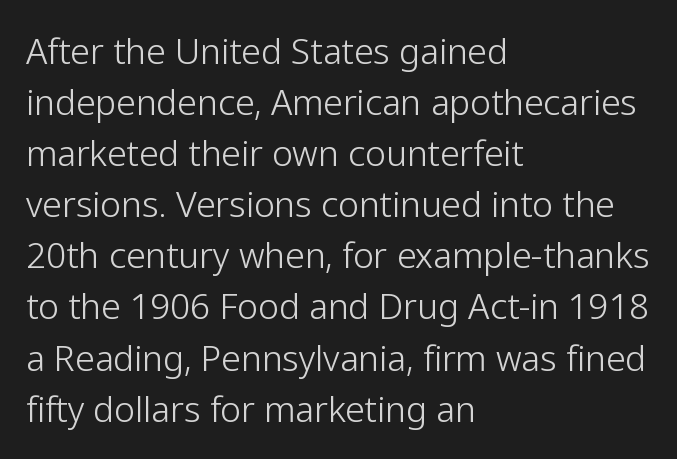
The font's upright variant was chosen for this text. Alignment: flush left. Stroke terminals: plain, sans-serif. These lines sit exactly where default settings would place them. The characters are drawn with everyday or finer stroke widths. The baseline area is clear.
